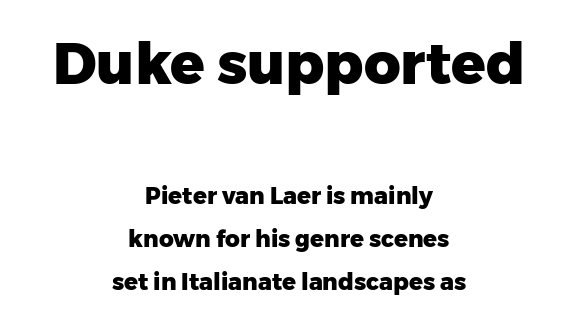
The image shows 57 px heavy sans-serif type, upright; set centered, line spacing 1.88x, normal letter spacing, not underlined; the first (top) block is 2.48x larger; low stroke contrast and a medium x-height.
